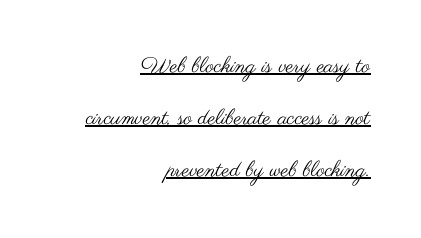
Caption: multi-line text, flush right, ragged left. Is this a heavy cut? Hardly; it is regular or lighter. This block would shrink considerably if given ordinary leading; it's expanded now. Tracking value appears to be zero — textbook default spacing.
